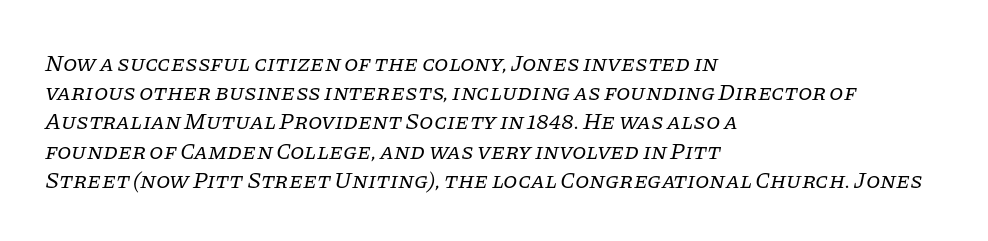
Q: Is the text bold? A: No.
Q: Is the text italic (slanted)? A: Yes, it leans right by about 11 degrees.
Q: Is the text underlined? A: No.
Q: How is the paragraph aligned? A: Left-aligned.
Q: Is the spacing between letters normal or unusually wide? A: Normal.
Q: Is the spacing between lines tight, normal or loose? A: Normal.
